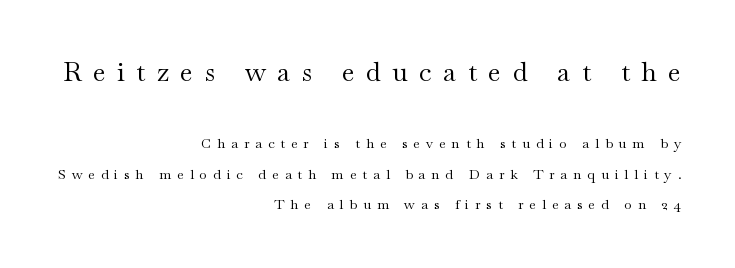
Line endings align vertically; line beginnings do not. Does extra space separate the letters? Yes, quite a lot of it. The upper block of text is set noticeably larger than the block beneath it. In terms of leading, this rendering errs on the spacious side. Stem width sits at or under what a default text font uses. The letters stand upright; this is a roman face.
